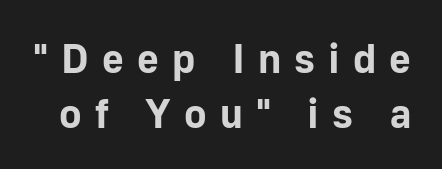
Q: Is the text bold? A: Yes.
Q: Is the text italic (slanted)? A: No, it is upright.
Q: Is the typeface a serif or a sans-serif typeface? A: Sans-serif.
Q: Is the text underlined? A: No.
Q: Is the spacing between letters normal or unusually wide? A: Unusually wide.
Q: Is the spacing between lines tight, normal or loose? A: Normal.
Q: Width (condensed, normal, or wide)? A: Normal.
Q: Stroke contrast? A: Low.
Q: x-height? A: Medium.
Q: Monospaced? A: No.
